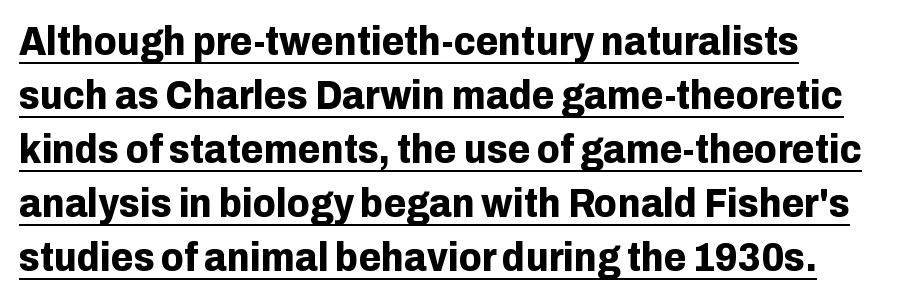
Q: Is the text bold? A: Yes.
Q: Is the text italic (slanted)? A: No, it is upright.
Q: Is the typeface a serif or a sans-serif typeface? A: Sans-serif.
Q: Is the text underlined? A: Yes.
Q: Is the spacing between letters normal or unusually wide? A: Normal.
Q: Is the spacing between lines tight, normal or loose? A: Normal.
Q: Width (condensed, normal, or wide)? A: Normal.
Q: Stroke contrast? A: Low.
Q: x-height? A: Medium.
Q: Monospaced? A: No.
